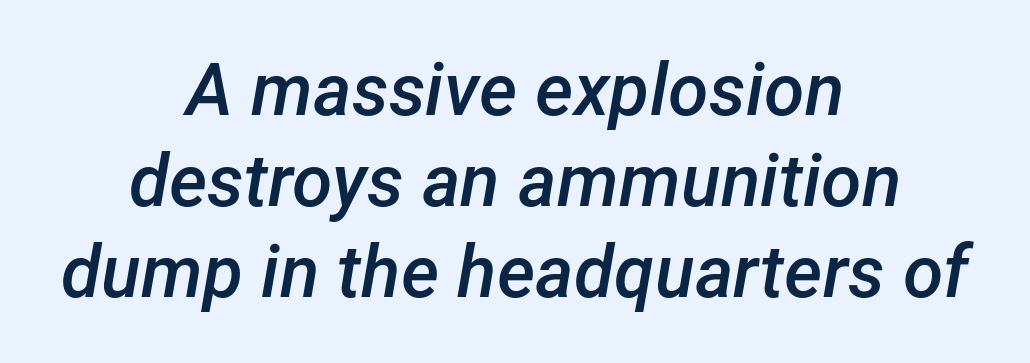
{"italic": "yes", "lean": "right", "slant_degrees": 12, "bold": "semi", "weight": "semibold", "width": "normal", "stroke_contrast": "low", "x_height": "medium", "monospaced": "no", "underline": "no", "align": "center", "line_spacing": "normal", "line_spacing_ratio": 1.25, "letter_spacing": "normal", "letter_spacing_em": 0.0, "glyph_px": 73}
